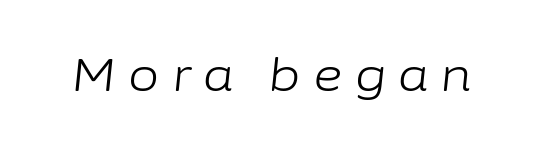
Q: Is the text bold? A: No.
Q: Is the text italic (slanted)? A: Yes, it leans right by about 6 degrees.
Q: Is the text underlined? A: No.
Q: Is the spacing between letters normal or unusually wide? A: Unusually wide.
Q: Width (condensed, normal, or wide)? A: Normal.
Q: Stroke contrast? A: Low.
Q: x-height? A: Medium.
Q: Monospaced? A: No.
